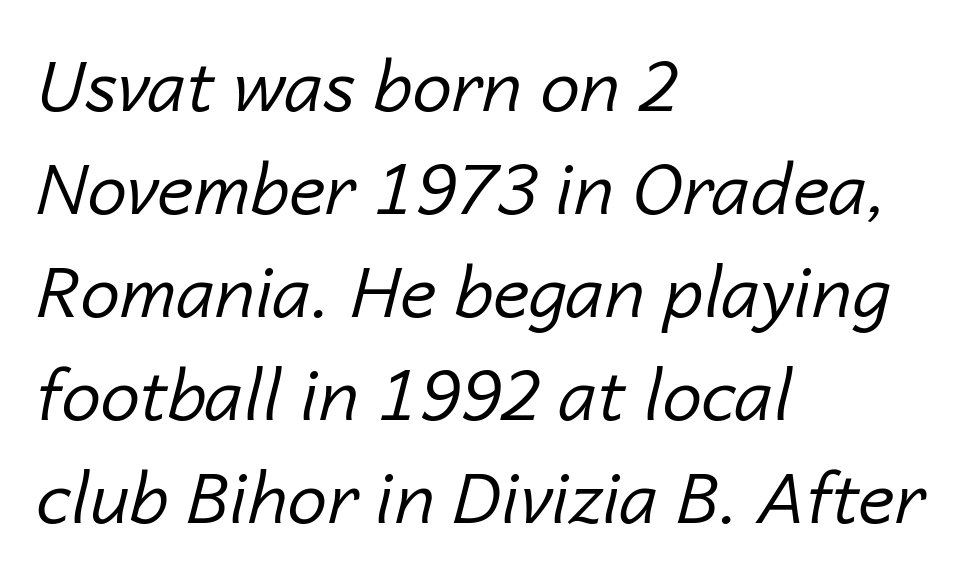
{"italic": "yes", "lean": "right", "slant_degrees": 14, "bold": "no", "weight": "regular", "width": "normal", "stroke_contrast": "low", "x_height": "medium", "monospaced": "no", "underline": "no", "align": "left", "line_spacing": "normal", "line_spacing_ratio": 1.45, "letter_spacing": "normal", "letter_spacing_em": 0.0, "glyph_px": 71}
